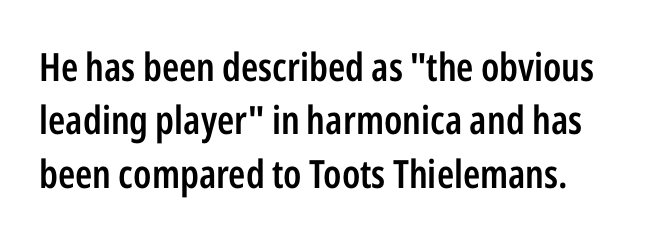
{"serif": "no", "italic": "no", "bold": "semi", "weight": "semibold", "width": "condensed", "stroke_contrast": "low", "x_height": "medium", "monospaced": "no", "underline": "no", "line_spacing": "normal", "line_spacing_ratio": 1.37, "letter_spacing": "normal", "letter_spacing_em": 0.0, "glyph_px": 39}
